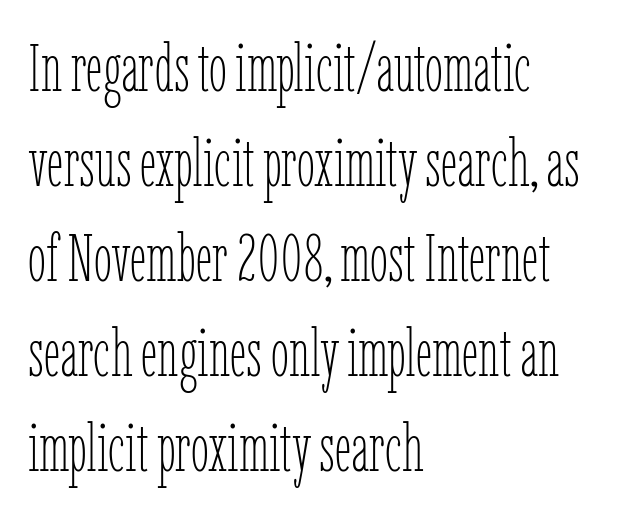
The image shows 66 px thin, condensed type, upright; set left-aligned, normal line spacing (1.44x), normal letter spacing, not underlined; low stroke contrast and a medium x-height.
